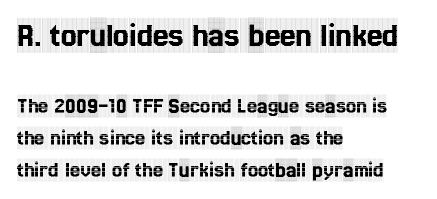
{"serif": "yes", "italic": "no", "width": "condensed", "x_height": "large", "monospaced": "no", "underline": "no", "align": "left", "line_spacing": "normal", "line_spacing_ratio": 1.39, "letter_spacing": "normal", "letter_spacing_em": 0.0, "larger_block": "first", "size_ratio": 1.52, "glyph_px": 35}
